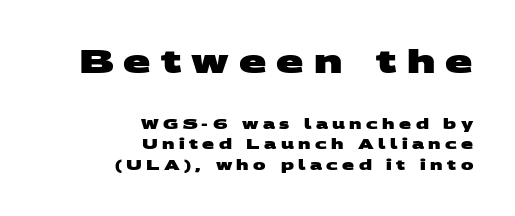
Q: Is the text bold? A: Yes.
Q: Is the typeface a serif or a sans-serif typeface? A: Sans-serif.
Q: Is the text underlined? A: No.
Q: How is the paragraph aligned? A: Right-aligned.
Q: Is the spacing between letters normal or unusually wide? A: Unusually wide.
Q: Is the spacing between lines tight, normal or loose? A: Normal.
Q: Which block of text is set in a larger size, the first (top) or the second (bottom)? A: The first (top) one.
Q: Width (condensed, normal, or wide)? A: Wide.
Q: Stroke contrast? A: Medium.
Q: x-height? A: Large.
Q: Monospaced? A: No.
